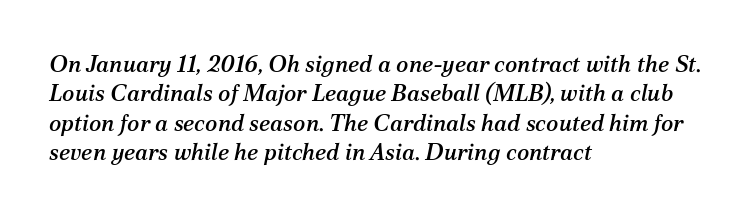
The image shows 23 px text type, italic (leaning right); set left-aligned, normal line spacing (1.28x), normal letter spacing, not underlined.
